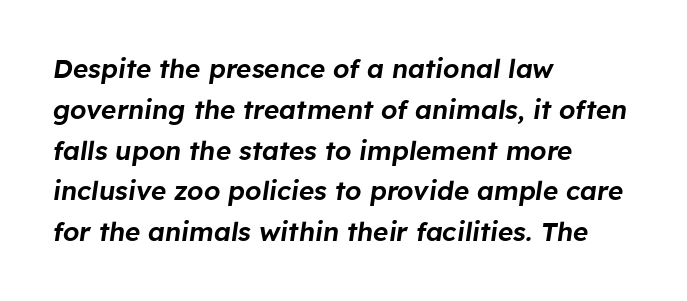
{"italic": "yes", "lean": "right", "slant_degrees": 8, "underline": "no", "align": "left", "line_spacing": "normal", "line_spacing_ratio": 1.57, "letter_spacing": "normal", "letter_spacing_em": 0.0, "glyph_px": 26}
